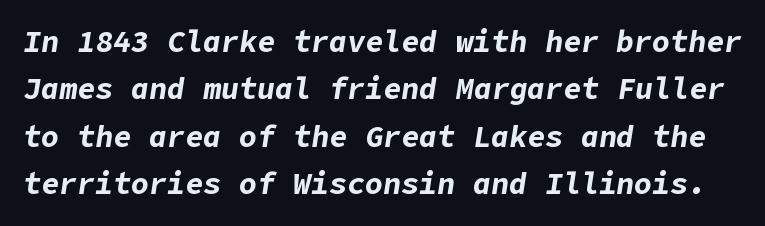
Q: Is the text bold? A: Yes.
Q: Is the text italic (slanted)? A: Yes, it leans right by about 9 degrees.
Q: Is the text underlined? A: No.
Q: Is the spacing between letters normal or unusually wide? A: Normal.
Q: Is the spacing between lines tight, normal or loose? A: Normal.
Q: Width (condensed, normal, or wide)? A: Normal.
Q: Stroke contrast? A: Low.
Q: x-height? A: Medium.
